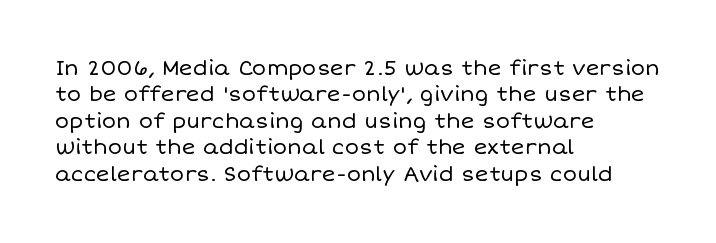
{"italic": "no", "bold": "no", "underline": "no", "align": "left", "line_spacing": "normal", "line_spacing_ratio": 1.26, "letter_spacing": "normal", "letter_spacing_em": 0.0, "glyph_px": 21}
